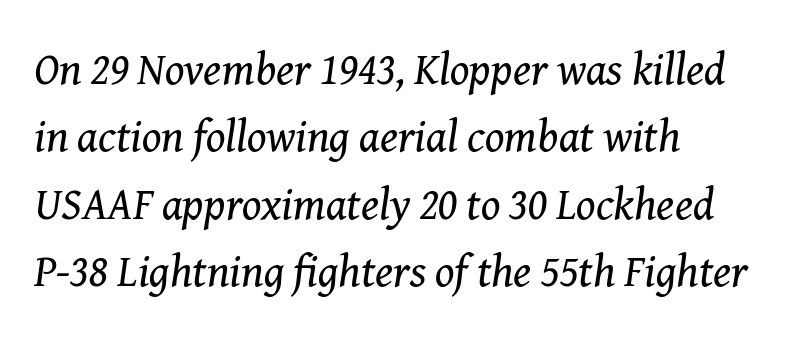
Q: Is the text bold? A: No.
Q: Is the text italic (slanted)? A: Yes, it leans right by about 8 degrees.
Q: Is the typeface a serif or a sans-serif typeface? A: Serif.
Q: Is the text underlined? A: No.
Q: How is the paragraph aligned? A: Left-aligned.
Q: Is the spacing between letters normal or unusually wide? A: Normal.
Q: Is the spacing between lines tight, normal or loose? A: Normal.
Q: Width (condensed, normal, or wide)? A: Normal.
Q: Stroke contrast? A: Medium.
Q: x-height? A: Medium.
Q: Monospaced? A: No.
